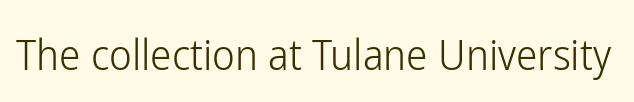
Q: Is the text bold? A: No.
Q: Is the text italic (slanted)? A: No, it is upright.
Q: Is the typeface a serif or a sans-serif typeface? A: Sans-serif.
Q: Is the text underlined? A: No.
Q: Is the spacing between letters normal or unusually wide? A: Normal.
Q: Width (condensed, normal, or wide)? A: Condensed.
Q: Stroke contrast? A: Low.
Q: x-height? A: Medium.
Q: Monospaced? A: No.
